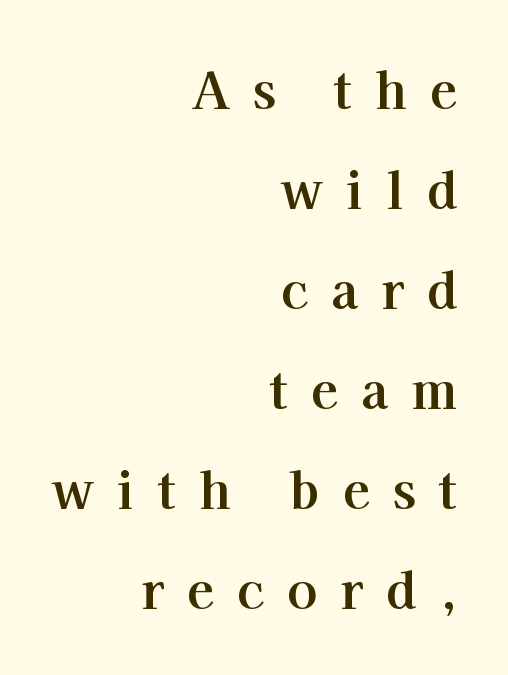
Q: Is the text bold? A: Yes.
Q: Is the text italic (slanted)? A: No, it is upright.
Q: Is the typeface a serif or a sans-serif typeface? A: Serif.
Q: Is the text underlined? A: No.
Q: How is the paragraph aligned? A: Right-aligned.
Q: Is the spacing between letters normal or unusually wide? A: Unusually wide.
Q: Is the spacing between lines tight, normal or loose? A: Loose.
Q: Width (condensed, normal, or wide)? A: Normal.
Q: Stroke contrast? A: High.
Q: x-height? A: Medium.
Q: Monospaced? A: No.
